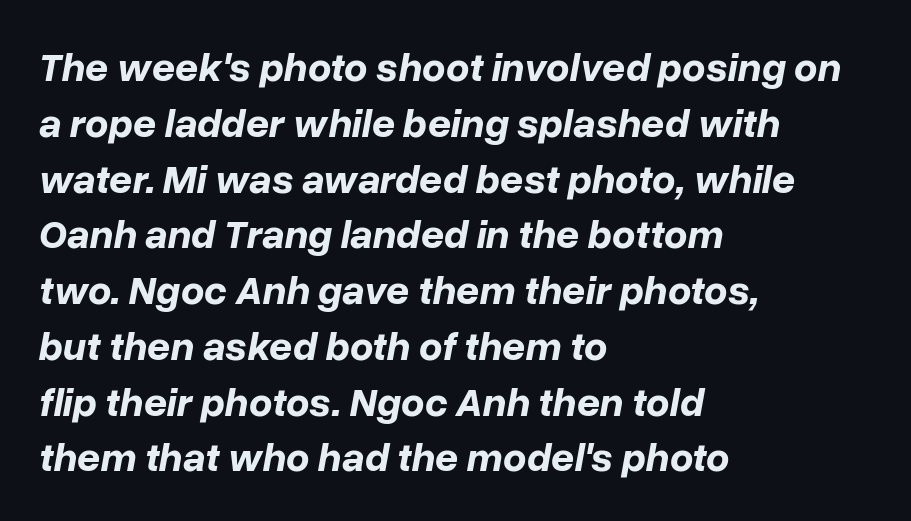
Q: Is the text bold? A: Yes.
Q: Is the text italic (slanted)? A: Yes, it leans right by about 10 degrees.
Q: Is the text underlined? A: No.
Q: How is the paragraph aligned? A: Left-aligned.
Q: Is the spacing between letters normal or unusually wide? A: Normal.
Q: Is the spacing between lines tight, normal or loose? A: Normal.
Q: Width (condensed, normal, or wide)? A: Normal.
Q: Stroke contrast? A: Low.
Q: x-height? A: Medium.
Q: Monospaced? A: No.
